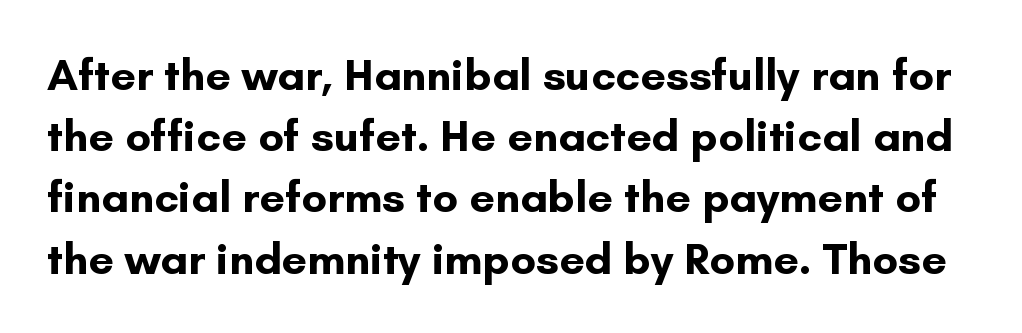
The image shows 45 px bold sans-serif type, upright; set normal line spacing (1.36x), normal letter spacing, not underlined; low stroke contrast and a small x-height.
